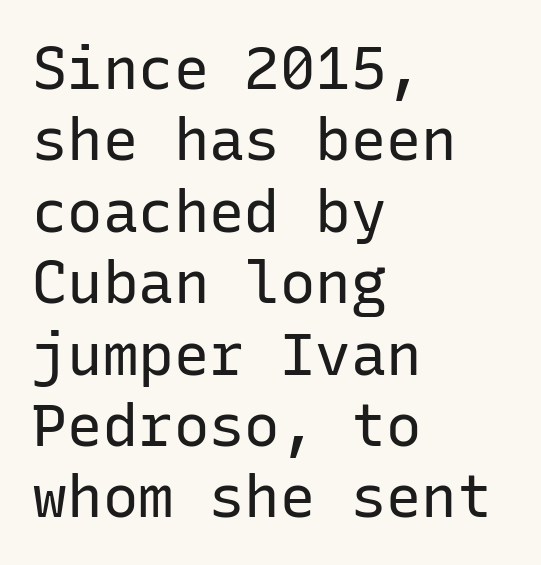
{"serif": "no", "italic": "no", "bold": "no", "weight": "regular", "width": "normal", "stroke_contrast": "low", "x_height": "medium", "monospaced": "yes", "underline": "no", "align": "left", "line_spacing_ratio": 1.21, "letter_spacing": "normal", "letter_spacing_em": 0.0, "glyph_px": 59}
